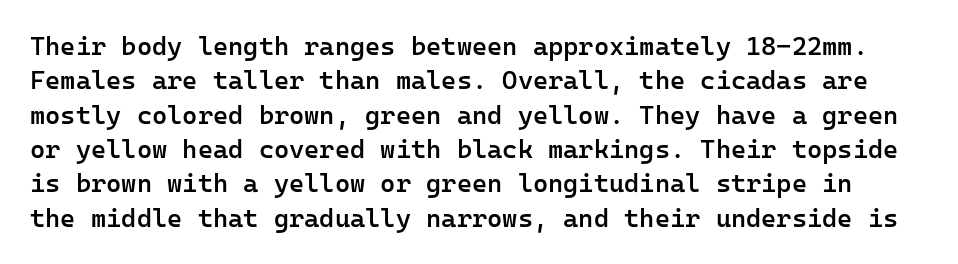
You could call the tracking neutral — neither tight nor loose. Summary of vertical rhythm: regular, with standard interline spacing. If you drew a line through each stem, it would be perfectly vertical. Letters rest on an invisible, unmarked baseline. Summary of weight: moderately heavy, a semibold.
